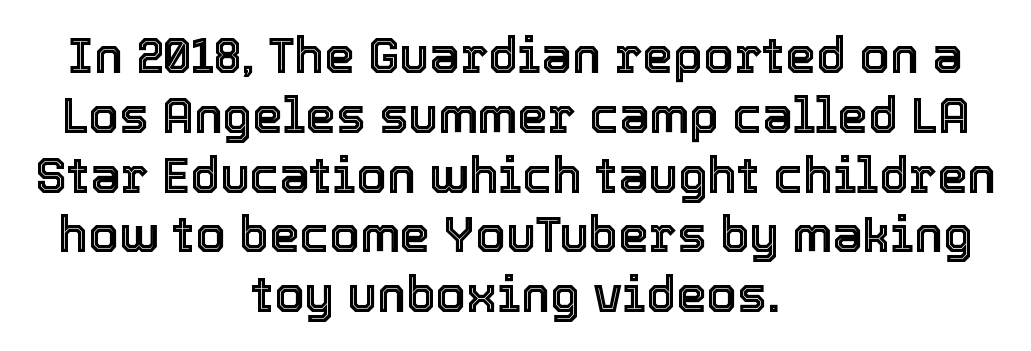
{"italic": "no", "width": "normal", "x_height": "medium", "monospaced": "no", "underline": "no", "align": "center", "line_spacing_ratio": 1.22, "letter_spacing": "normal", "letter_spacing_em": 0.0, "glyph_px": 49}
